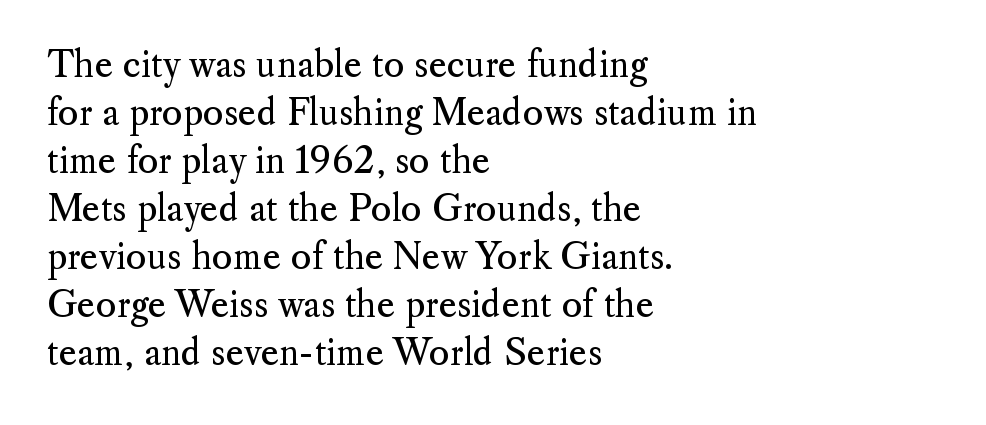
Regular leading. The specimen omits any rule beneath the text block's lines. Nothing heavy about these letters — not bold at all. Old-style or modern, the face here clearly has serifs. This rendering leaves character spacing at its baseline value. Is this a fixed-width face? No — the glyphs have proportional, varying widths.
